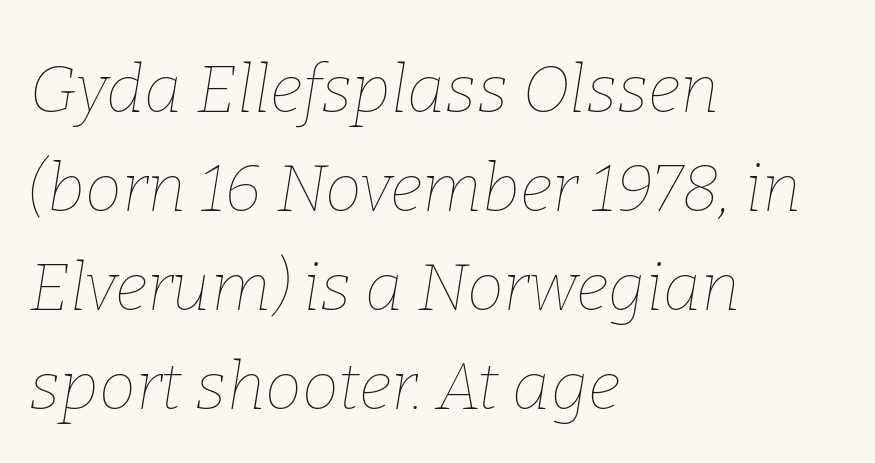
Q: Is the text bold? A: No.
Q: Is the text italic (slanted)? A: Yes, it leans right by about 9 degrees.
Q: Is the text underlined? A: No.
Q: How is the paragraph aligned? A: Left-aligned.
Q: Is the spacing between letters normal or unusually wide? A: Normal.
Q: Is the spacing between lines tight, normal or loose? A: Normal.
Q: Width (condensed, normal, or wide)? A: Normal.
Q: Stroke contrast? A: Low.
Q: x-height? A: Medium.
Q: Monospaced? A: No.
